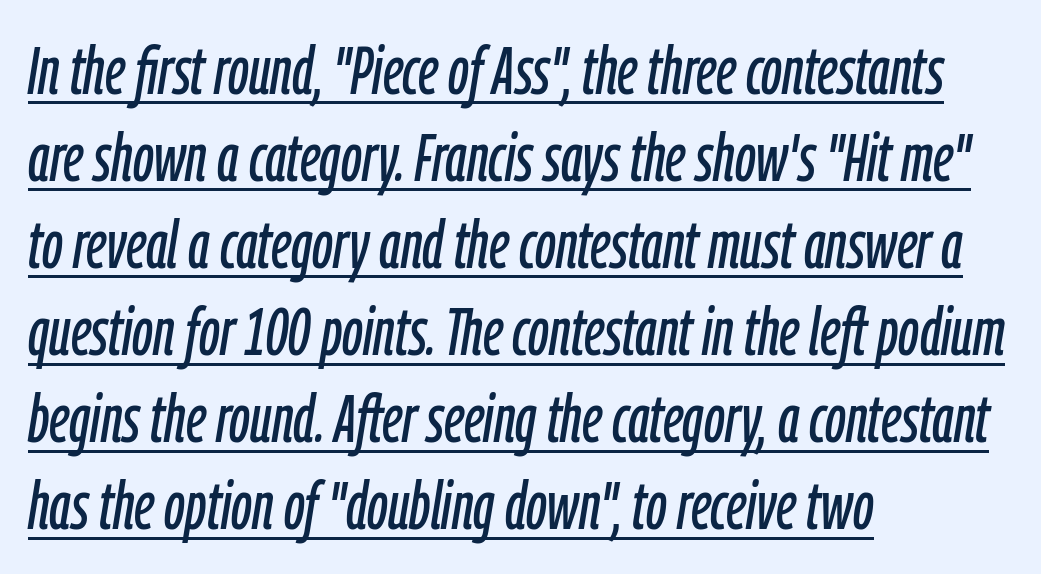
Q: Is the text italic (slanted)? A: Yes, it leans right by about 9 degrees.
Q: Is the text underlined? A: Yes.
Q: How is the paragraph aligned? A: Left-aligned.
Q: Is the spacing between letters normal or unusually wide? A: Normal.
Q: Is the spacing between lines tight, normal or loose? A: Normal.
Q: Width (condensed, normal, or wide)? A: Condensed.
Q: Stroke contrast? A: Low.
Q: x-height? A: Medium.
Q: Monospaced? A: No.
